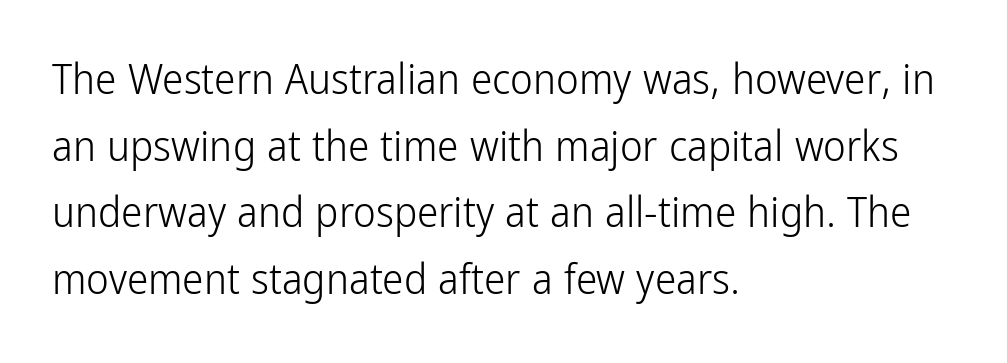
The passage shown is typeset with a sans-serif family. A normal amount of white space separates one row of letters from the next. The face used here is proportionally spaced, like ordinary book or web type. The font sits on the lighter half of the weight spectrum, regular included. Bare-footed words on every line.
